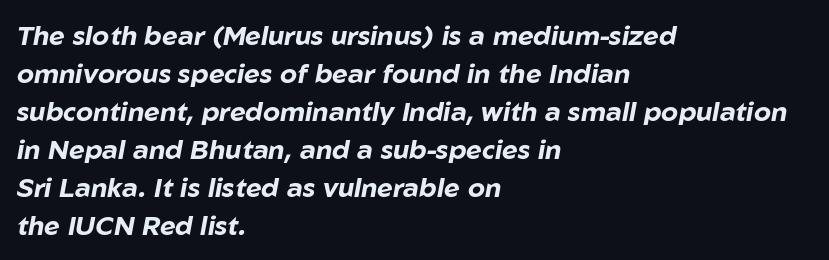
Q: Is the text bold? A: Yes.
Q: Is the text italic (slanted)? A: Yes, it leans right by about 10 degrees.
Q: Is the text underlined? A: No.
Q: How is the paragraph aligned? A: Left-aligned.
Q: Is the spacing between letters normal or unusually wide? A: Normal.
Q: Is the spacing between lines tight, normal or loose? A: Normal.
